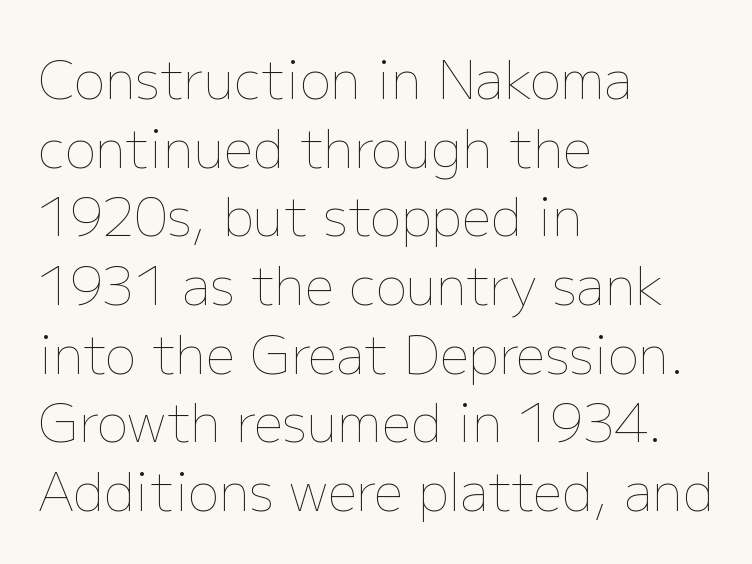
The image shows 52 px thin type, upright; set left-aligned, normal line spacing (1.32x), normal letter spacing, not underlined; low stroke contrast and a medium x-height.
